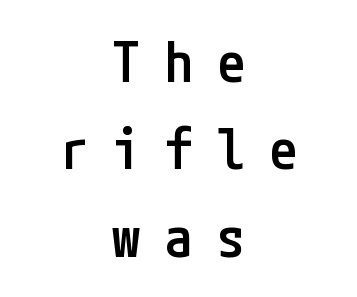
{"serif": "no", "italic": "no", "bold": "semi", "weight": "semibold", "width": "condensed", "stroke_contrast": "low", "x_height": "medium", "underline": "no", "align": "center", "line_spacing": "normal", "line_spacing_ratio": 1.56, "letter_spacing": "wide", "letter_spacing_em": 0.43, "glyph_px": 56}
